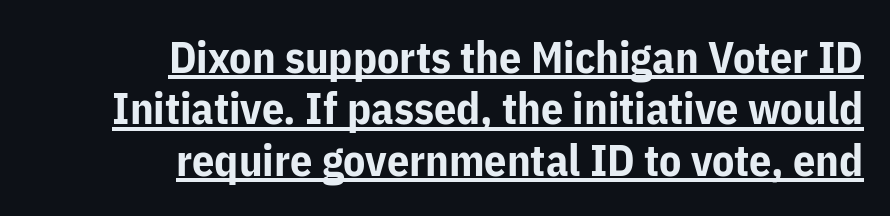
Q: Is the text bold? A: Yes.
Q: Is the text italic (slanted)? A: No, it is upright.
Q: Is the typeface a serif or a sans-serif typeface? A: Sans-serif.
Q: Is the text underlined? A: Yes.
Q: How is the paragraph aligned? A: Right-aligned.
Q: Is the spacing between letters normal or unusually wide? A: Normal.
Q: Width (condensed, normal, or wide)? A: Normal.
Q: Stroke contrast? A: Low.
Q: x-height? A: Medium.
Q: Monospaced? A: No.
